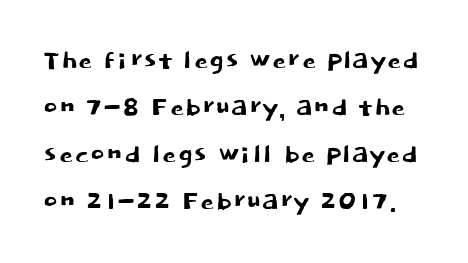
Q: Is the text italic (slanted)? A: No, it is upright.
Q: Is the typeface a serif or a sans-serif typeface? A: Sans-serif.
Q: Is the text underlined? A: No.
Q: Is the spacing between letters normal or unusually wide? A: Normal.
Q: Is the spacing between lines tight, normal or loose? A: Normal.
Q: Width (condensed, normal, or wide)? A: Normal.
Q: Stroke contrast? A: Low.
Q: x-height? A: Large.
Q: Monospaced? A: No.
